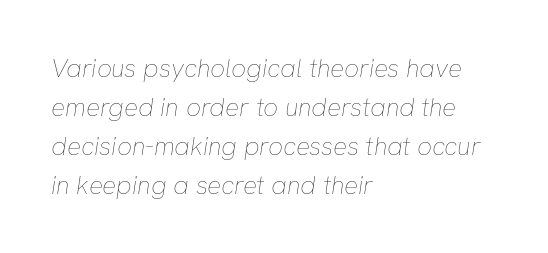
The image shows 26 px text type, italic (leaning right); set left-aligned, normal line spacing (1.5x), normal letter spacing, not underlined.
